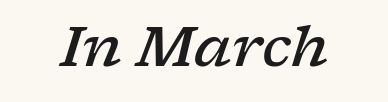
The image shows 55 px semibold, wide serif type, italic (leaning right); set normal letter spacing, not underlined; low stroke contrast and a medium x-height.
